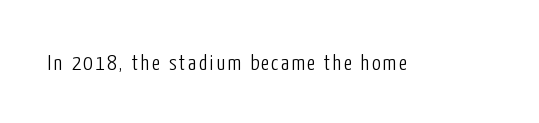
The specimen reads as upright at a glance. The face looks like a standard text weight, possibly lighter. Nobody drew a line under any word here.
